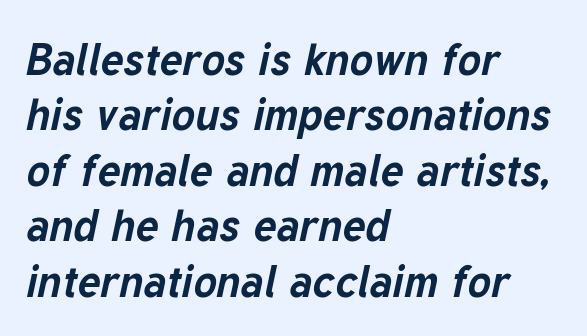
The image shows 44 px bold type, italic (leaning right); set left-aligned, normal line spacing (1.26x), normal letter spacing, not underlined; low stroke contrast and a medium x-height.
